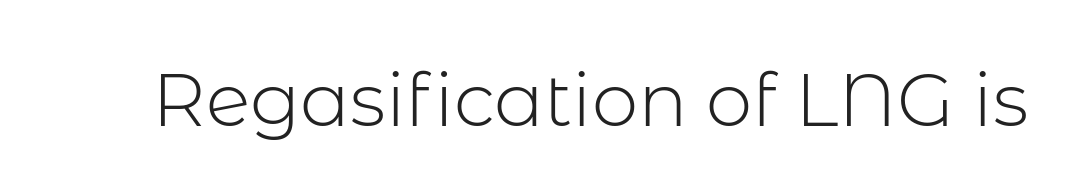
{"serif": "no", "italic": "no", "bold": "no", "weight": "light", "width": "normal", "stroke_contrast": "low", "x_height": "medium", "monospaced": "no", "underline": "no", "letter_spacing": "normal", "letter_spacing_em": 0.0, "glyph_px": 74}
